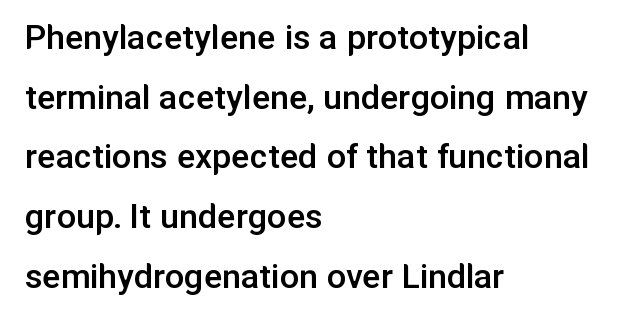
{"serif": "no", "italic": "no", "bold": "semi", "weight": "semibold", "width": "normal", "stroke_contrast": "low", "x_height": "medium", "monospaced": "no", "underline": "no", "align": "left", "line_spacing": "normal", "line_spacing_ratio": 1.57, "letter_spacing": "normal", "letter_spacing_em": 0.0, "glyph_px": 38}
